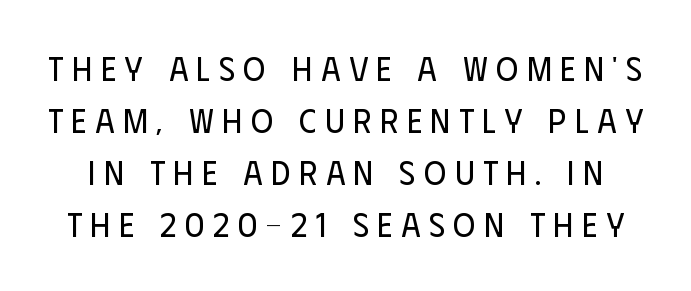
{"serif": "no", "italic": "no", "bold": "no", "weight": "regular", "width": "condensed", "stroke_contrast": "low", "x_height": "large", "monospaced": "no", "underline": "no", "line_spacing": "normal", "line_spacing_ratio": 1.53, "letter_spacing": "wide", "letter_spacing_em": 0.25, "glyph_px": 34}
